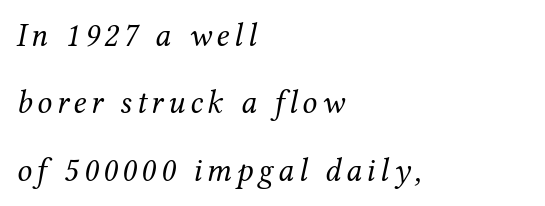
Q: Is the text bold? A: No.
Q: Is the text italic (slanted)? A: Yes, it leans right by about 12 degrees.
Q: Is the typeface a serif or a sans-serif typeface? A: Serif.
Q: Is the text underlined? A: No.
Q: How is the paragraph aligned? A: Left-aligned.
Q: Is the spacing between lines tight, normal or loose? A: Loose.
Q: Width (condensed, normal, or wide)? A: Normal.
Q: Stroke contrast? A: Medium.
Q: x-height? A: Medium.
Q: Monospaced? A: No.
